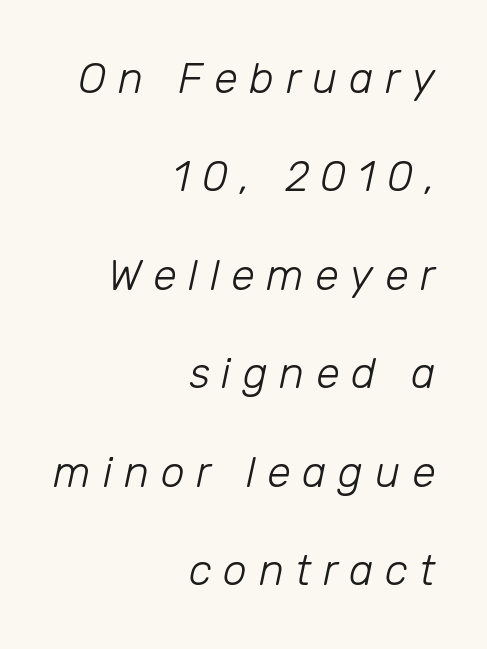
Q: Is the text bold? A: No.
Q: Is the text italic (slanted)? A: Yes, it leans right by about 12 degrees.
Q: Is the text underlined? A: No.
Q: How is the paragraph aligned? A: Right-aligned.
Q: Is the spacing between letters normal or unusually wide? A: Unusually wide.
Q: Is the spacing between lines tight, normal or loose? A: Loose.
Q: Width (condensed, normal, or wide)? A: Normal.
Q: Stroke contrast? A: Low.
Q: x-height? A: Medium.
Q: Monospaced? A: No.
